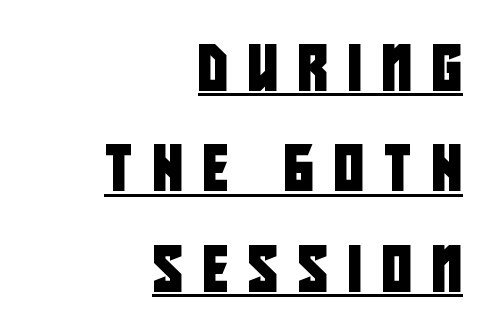
Underlined type. Is this a fixed-width face? No — the glyphs have proportional, varying widths. Typographically, this falls in the sans-serif category. Spacing between characters has been opened up far beyond the box default.
